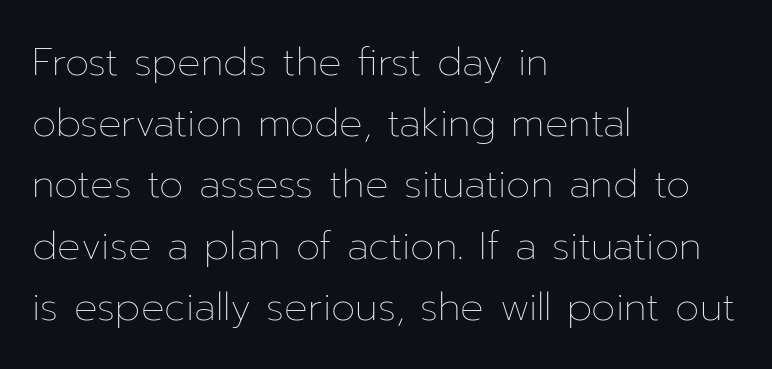
Q: Is the text bold? A: No.
Q: Is the text italic (slanted)? A: No, it is upright.
Q: Is the text underlined? A: No.
Q: How is the paragraph aligned? A: Left-aligned.
Q: Is the spacing between letters normal or unusually wide? A: Normal.
Q: Is the spacing between lines tight, normal or loose? A: Normal.
Q: Width (condensed, normal, or wide)? A: Normal.
Q: Stroke contrast? A: Low.
Q: x-height? A: Medium.
Q: Monospaced? A: No.
